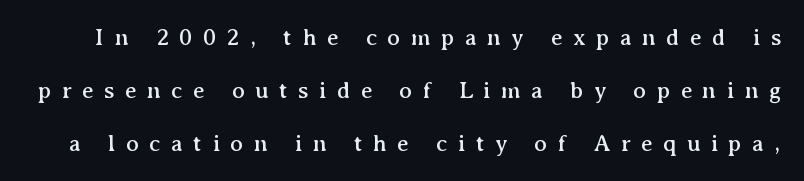
Q: Is the text italic (slanted)? A: No, it is upright.
Q: Is the text underlined? A: No.
Q: Is the spacing between letters normal or unusually wide? A: Unusually wide.
Q: Is the spacing between lines tight, normal or loose? A: Loose.
